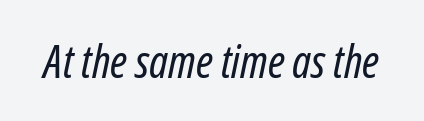
There is no visible air inserted between adjacent glyphs. The space directly below the letters is spotless. The specimen reads as italic at a glance. Is the type heavy? It reads as light-to-regular instead.
